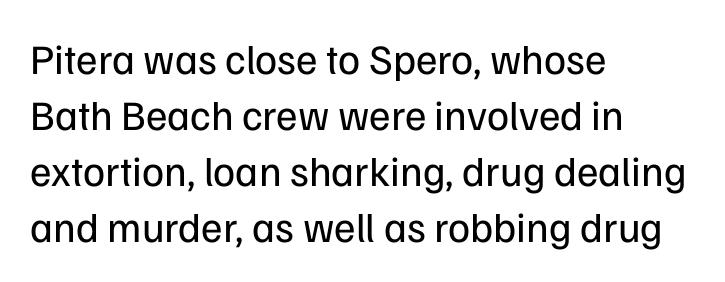
Regarding serifs, this sample does without them. You could not count columns in this text — the font is proportionally spaced. Ordinary non-slanted type is in use. The characters are drawn with everyday or finer stroke widths.
